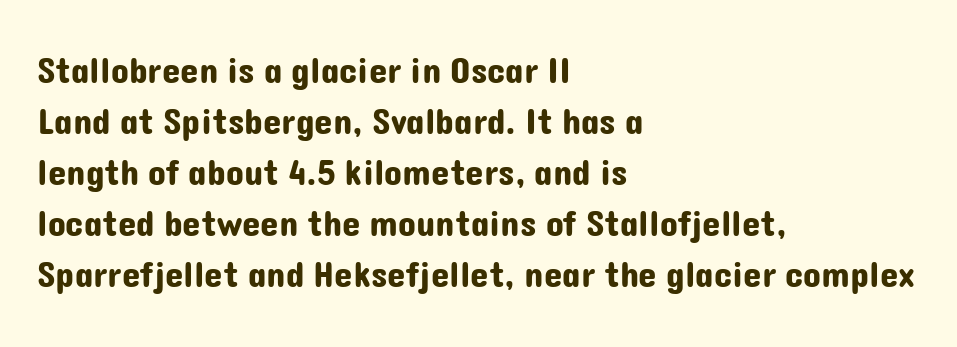
Stroke terminals: plain, sans-serif. Ordinary non-slanted type is in use. Notice how descenders clear the ascenders below comfortably — that's standard leading. Short note: letters normally spaced. Spacing verdict: proportional, widths tailored to each character.
